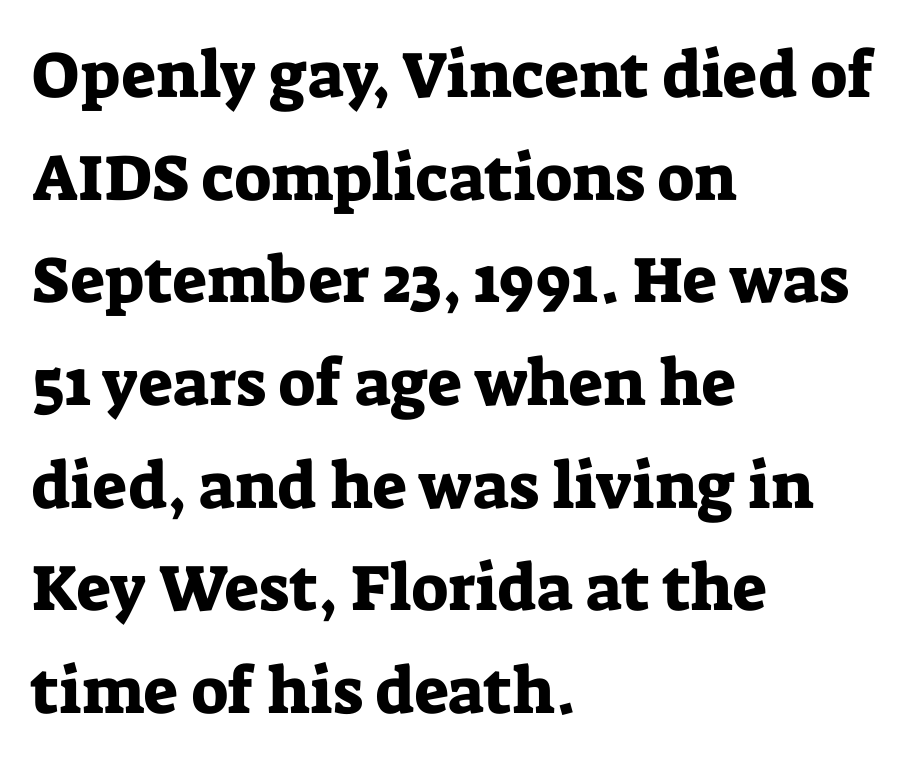
Q: Is the text italic (slanted)? A: No, it is upright.
Q: Is the typeface a serif or a sans-serif typeface? A: Serif.
Q: Is the text underlined? A: No.
Q: How is the paragraph aligned? A: Left-aligned.
Q: Is the spacing between letters normal or unusually wide? A: Normal.
Q: Is the spacing between lines tight, normal or loose? A: Normal.
Q: Width (condensed, normal, or wide)? A: Normal.
Q: Stroke contrast? A: Low.
Q: x-height? A: Medium.
Q: Monospaced? A: No.
